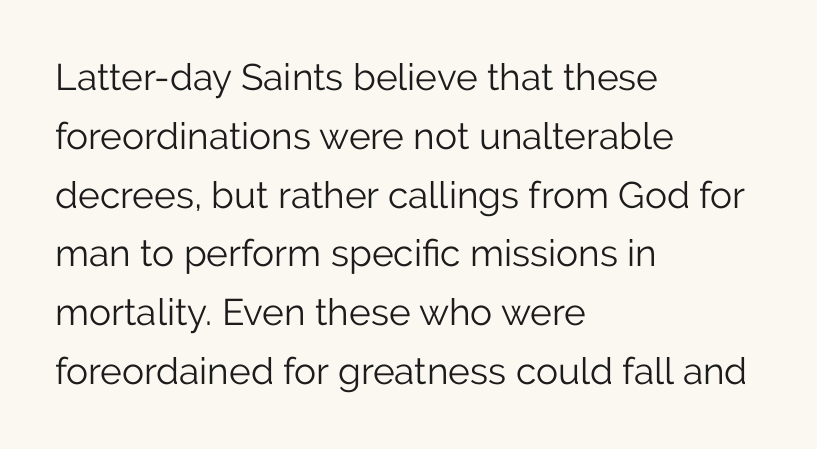
Q: Is the text bold? A: No.
Q: Is the text italic (slanted)? A: No, it is upright.
Q: Is the typeface a serif or a sans-serif typeface? A: Sans-serif.
Q: Is the text underlined? A: No.
Q: How is the paragraph aligned? A: Left-aligned.
Q: Is the spacing between letters normal or unusually wide? A: Normal.
Q: Is the spacing between lines tight, normal or loose? A: Normal.
Q: Width (condensed, normal, or wide)? A: Normal.
Q: Stroke contrast? A: Low.
Q: x-height? A: Medium.
Q: Monospaced? A: No.
